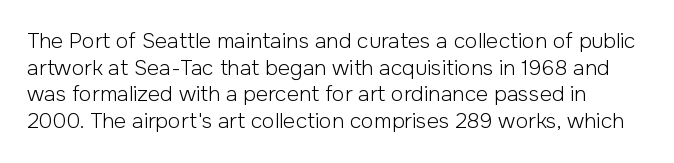
{"italic": "no", "bold": "no", "underline": "no", "line_spacing": "normal", "line_spacing_ratio": 1.27, "letter_spacing": "normal", "letter_spacing_em": 0.0, "glyph_px": 21}
